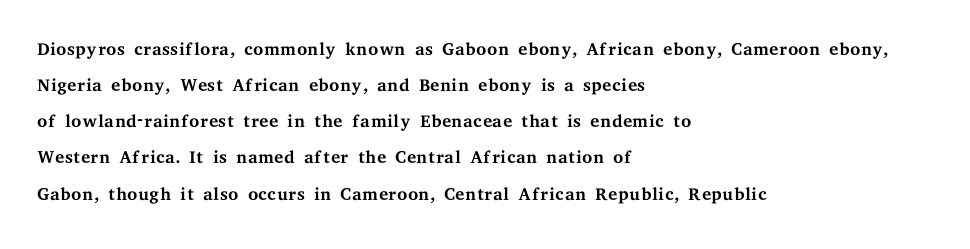
Teacher's note: observe the even left margin — that is flush-left alignment. Students, note that the glyphs here touch the page at normal intervals. Do the letters lean? They stand straight. Descenders hang freely into open space. Stem width sits at or under what a default text font uses.
